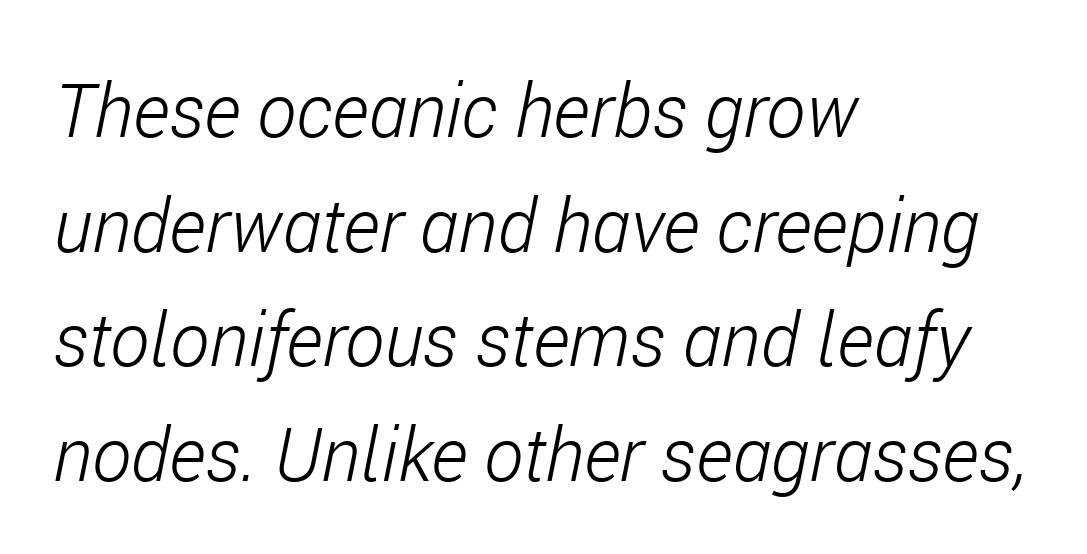
The image shows 74 px light, condensed type, italic (leaning right); set left-aligned, normal line spacing (1.55x), normal letter spacing, not underlined; low stroke contrast and a medium x-height.
